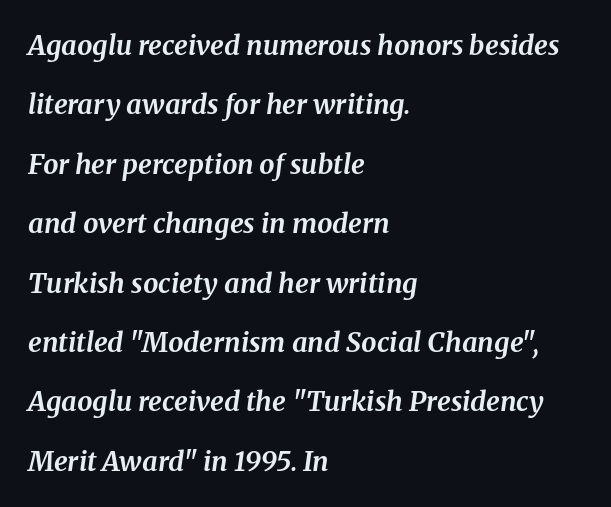
{"italic": "yes", "lean": "right", "slant_degrees": 8, "bold": "yes", "underline": "no", "align": "left", "line_spacing": "loose", "line_spacing_ratio": 2.2, "letter_spacing": "normal", "letter_spacing_em": 0.0, "glyph_px": 27}
